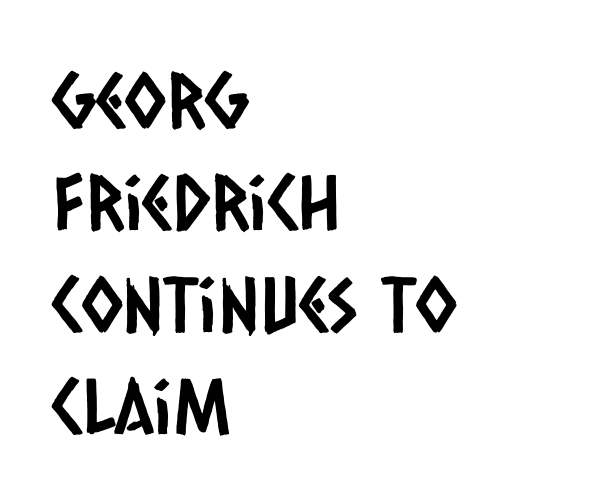
Q: Is the typeface a serif or a sans-serif typeface? A: Sans-serif.
Q: Is the text underlined? A: No.
Q: How is the paragraph aligned? A: Left-aligned.
Q: Is the spacing between letters normal or unusually wide? A: Normal.
Q: Is the spacing between lines tight, normal or loose? A: Normal.
Q: Width (condensed, normal, or wide)? A: Condensed.
Q: Stroke contrast? A: Low.
Q: x-height? A: Large.
Q: Monospaced? A: No.
